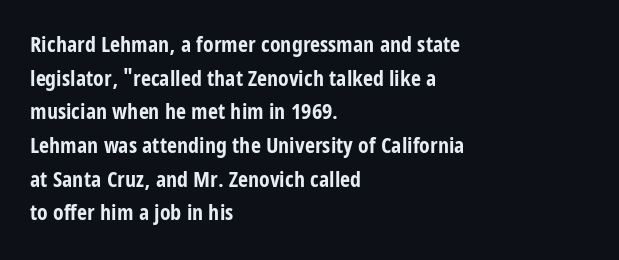
{"italic": "no", "bold": "yes", "underline": "no", "align": "left", "line_spacing": "normal", "line_spacing_ratio": 1.53, "letter_spacing": "normal", "letter_spacing_em": 0.0, "glyph_px": 22}
